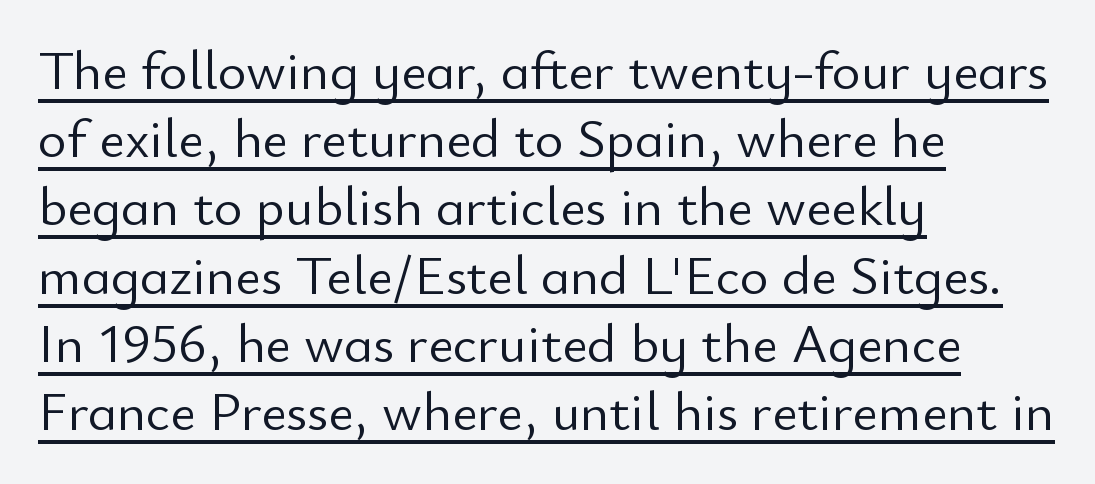
Q: Is the text bold? A: No.
Q: Is the text italic (slanted)? A: No, it is upright.
Q: Is the typeface a serif or a sans-serif typeface? A: Sans-serif.
Q: Is the text underlined? A: Yes.
Q: How is the paragraph aligned? A: Left-aligned.
Q: Is the spacing between letters normal or unusually wide? A: Normal.
Q: Width (condensed, normal, or wide)? A: Normal.
Q: Stroke contrast? A: Low.
Q: x-height? A: Small.
Q: Monospaced? A: No.
